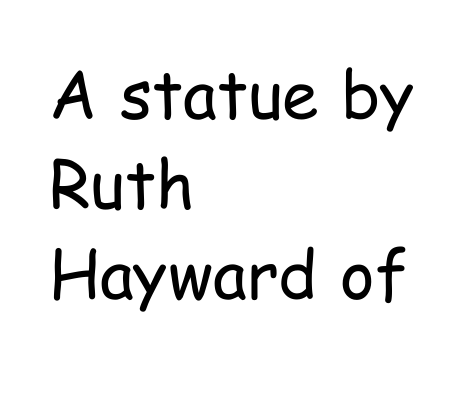
The image shows 66 px regular-weight, condensed sans-serif type, upright; set left-aligned, normal line spacing (1.36x), normal letter spacing, not underlined; low stroke contrast and a medium x-height.
